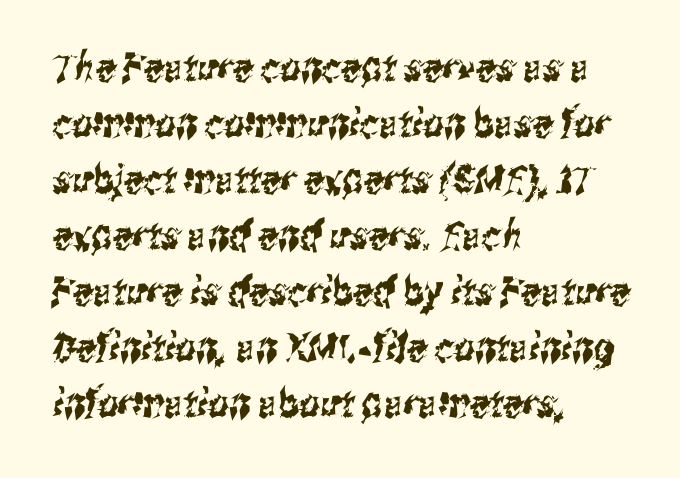
Q: Is the typeface a serif or a sans-serif typeface? A: Sans-serif.
Q: Is the text underlined? A: No.
Q: How is the paragraph aligned? A: Left-aligned.
Q: Is the spacing between letters normal or unusually wide? A: Normal.
Q: Is the spacing between lines tight, normal or loose? A: Normal.
Q: Width (condensed, normal, or wide)? A: Condensed.
Q: Stroke contrast? A: Medium.
Q: x-height? A: Medium.
Q: Monospaced? A: No.
